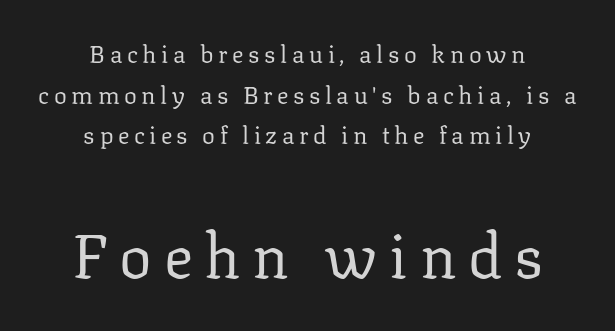
The image shows 61 px regular-weight serif type, upright; set centered, normal line spacing (1.69x), not underlined; the second (bottom) block is 2.54x larger; low stroke contrast and a medium x-height.
